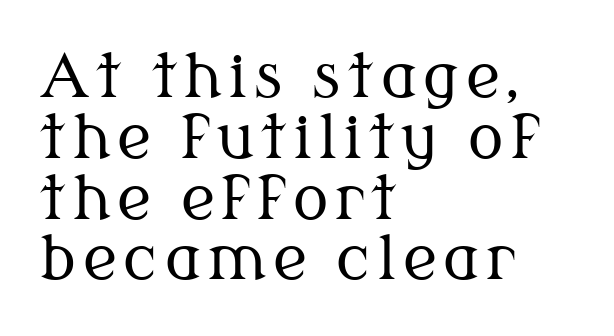
The image shows 59 px regular-weight serif type, upright; set left-aligned, tight line spacing (1.03x), not underlined; medium stroke contrast and a medium x-height.
